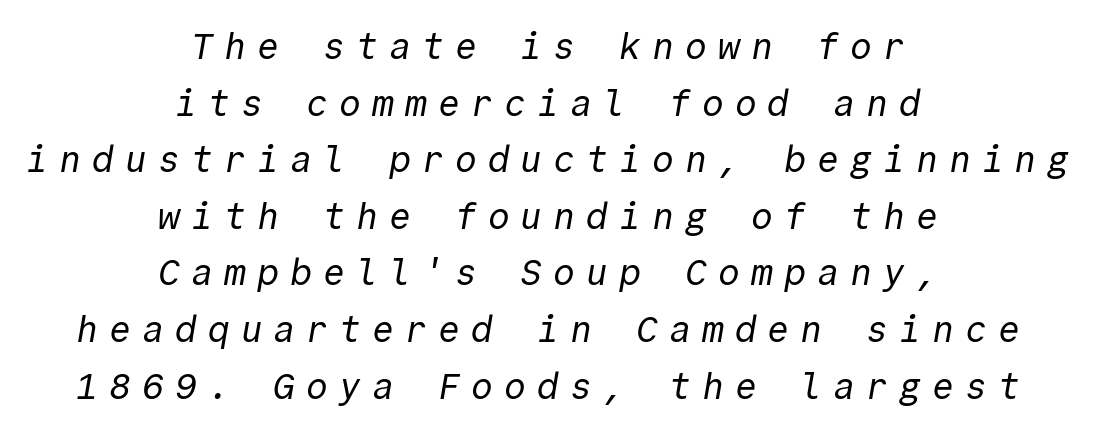
The image shows 37 px regular-weight sans-serif type, monospaced; set centered, normal line spacing (1.53x), unusually wide letter spacing (+0.29 em), not underlined; a medium x-height.
